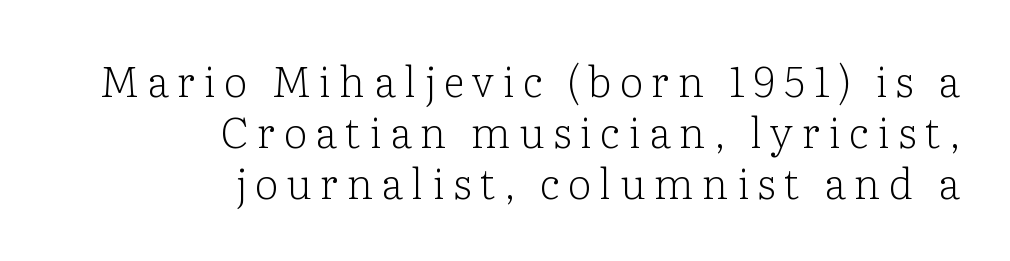
Rule under the text: the space is simply empty. Look at the bottom of the vertical strokes: they flare into serifs here. Do the characters align in a grid? No, the font is proportional. This sample uses expanded letter spacing, leaving extra air between glyphs. Upright lettering throughout. Weight: regular or lighter.
